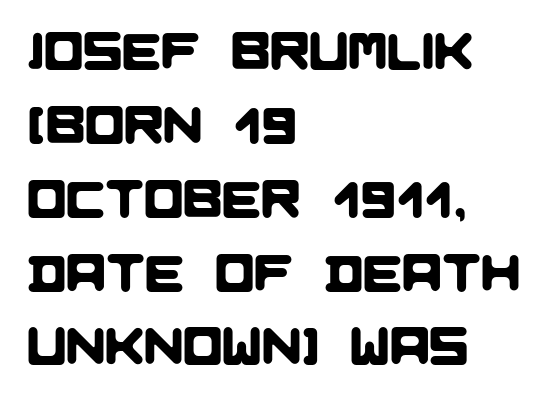
{"serif": "no", "width": "normal", "stroke_contrast": "low", "x_height": "large", "monospaced": "no", "underline": "no", "align": "left", "line_spacing": "normal", "line_spacing_ratio": 1.42, "letter_spacing": "normal", "letter_spacing_em": 0.0, "glyph_px": 52}
